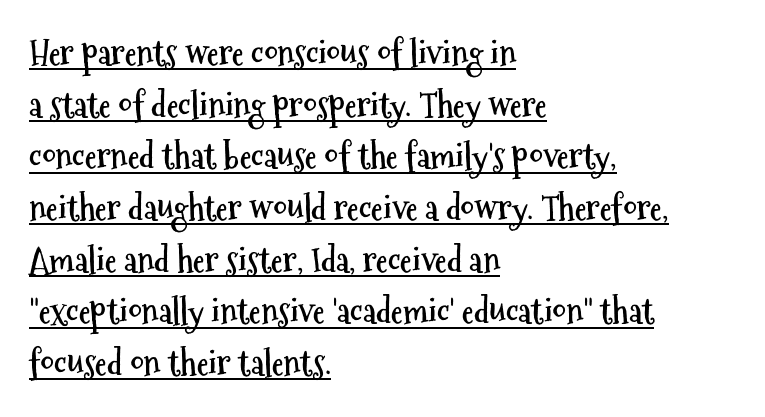
Is this a fixed-width face? No — the glyphs have proportional, varying widths. Nobody touched the tracking dial on this one. Which margin do the lines hug? The left one — the right edge is uneven. Compared with typical paragraphs, the rows here are spaced about the same. The text was rendered using a sans face with plain stroke endings. These lines were composed using upright roman letters.
